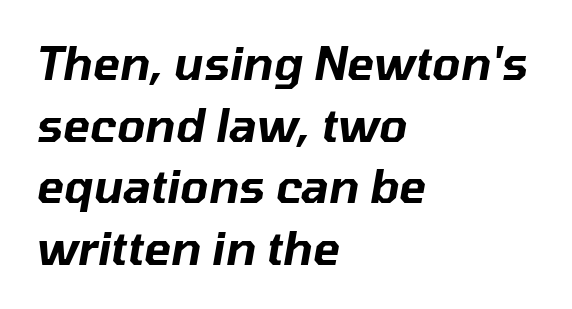
The image shows 45 px text type, italic (leaning right); set left-aligned, normal line spacing (1.37x), normal letter spacing, not underlined; low stroke contrast and a medium x-height.
